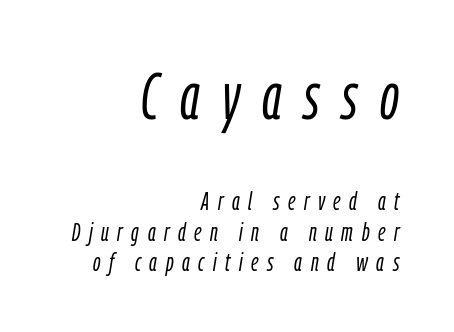
The image shows 66 px light, condensed type, italic (leaning right); set right-aligned, line spacing 1.16x, unusually wide letter spacing (+0.33 em), not underlined; the first (top) block is 2.54x larger; low stroke contrast and a medium x-height.
